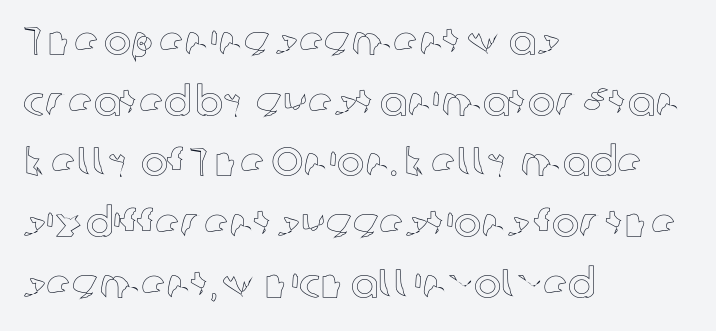
The image shows 41 px text type, upright; set left-aligned, normal line spacing (1.48x), normal letter spacing, not underlined; a medium x-height.
